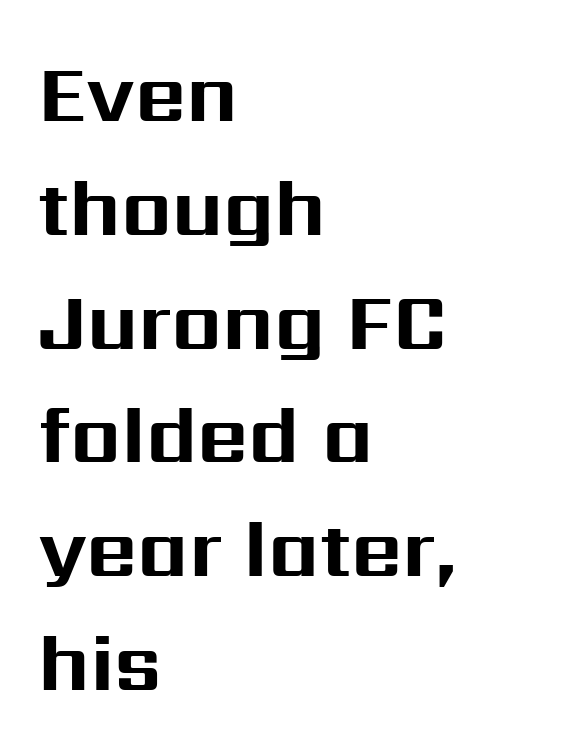
The image shows 79 px bold sans-serif type, upright; set left-aligned, normal line spacing (1.44x), normal letter spacing, not underlined; medium stroke contrast and a medium x-height.
